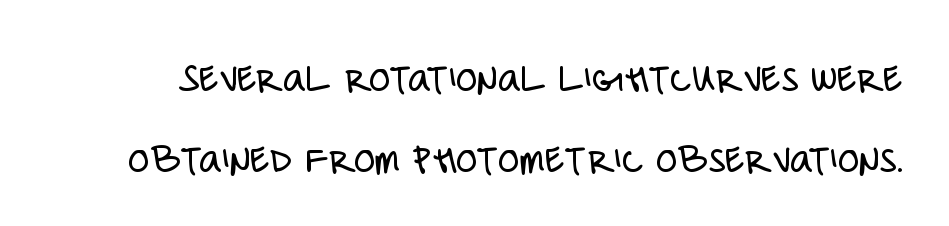
Typographically, this falls in the sans-serif category. Stems and bowls with no extra thickness — not bold. Italic? Not at all — the glyphs are vertical. There is no visible air inserted between adjacent glyphs. Proportional: the letters do not fall into vertical columns.
